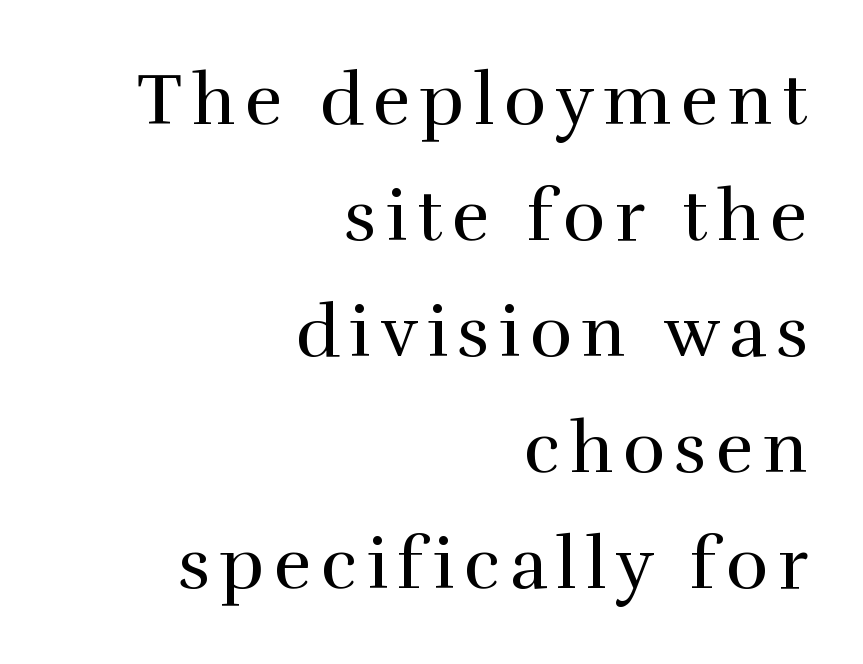
Q: Is the text bold? A: No.
Q: Is the text italic (slanted)? A: No, it is upright.
Q: Is the typeface a serif or a sans-serif typeface? A: Serif.
Q: Is the text underlined? A: No.
Q: How is the paragraph aligned? A: Right-aligned.
Q: Is the spacing between lines tight, normal or loose? A: Normal.
Q: Width (condensed, normal, or wide)? A: Normal.
Q: x-height? A: Medium.
Q: Monospaced? A: No.
